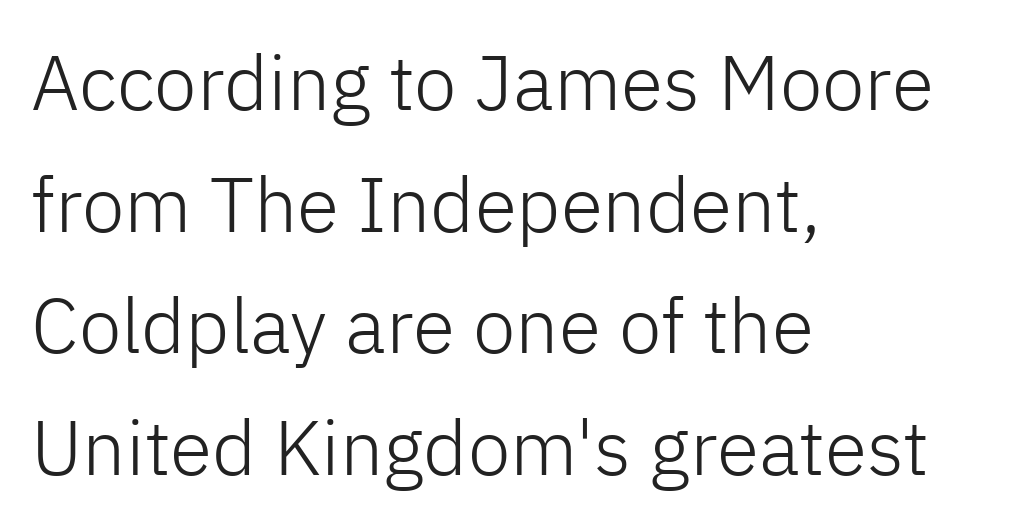
No italicization has been applied; the sample stays upright. Each line starts at the same left margin while the right side varies. Compared with typical paragraphs, the rows here are spaced about the same. The rendering shows plain stroke endings on the letterforms — a sans-serif design.
